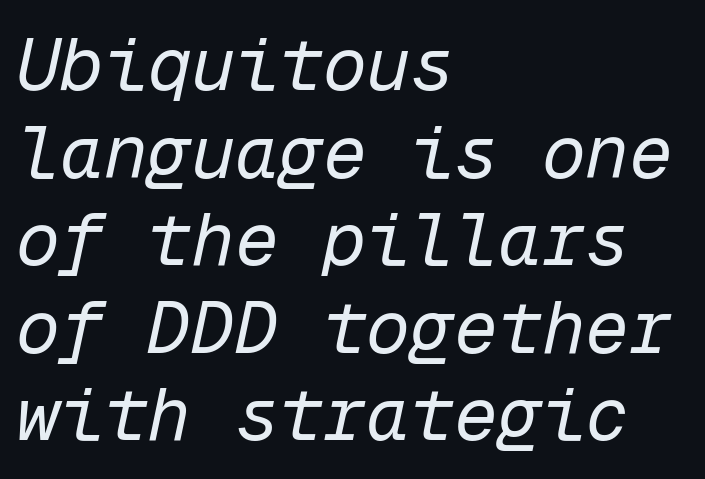
Q: Is the text bold? A: No.
Q: Is the text italic (slanted)? A: Yes, it leans right by about 12 degrees.
Q: Is the text underlined? A: No.
Q: How is the paragraph aligned? A: Left-aligned.
Q: Is the spacing between letters normal or unusually wide? A: Normal.
Q: Width (condensed, normal, or wide)? A: Normal.
Q: Stroke contrast? A: Low.
Q: x-height? A: Medium.
Q: Monospaced? A: Yes.
